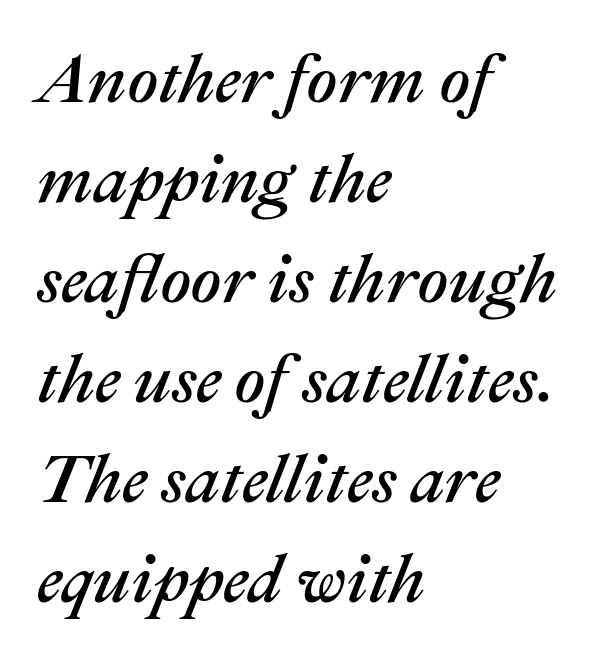
The image shows 68 px text type, italic (leaning right); set left-aligned, normal line spacing (1.47x), normal letter spacing, not underlined; medium stroke contrast and a medium x-height.
